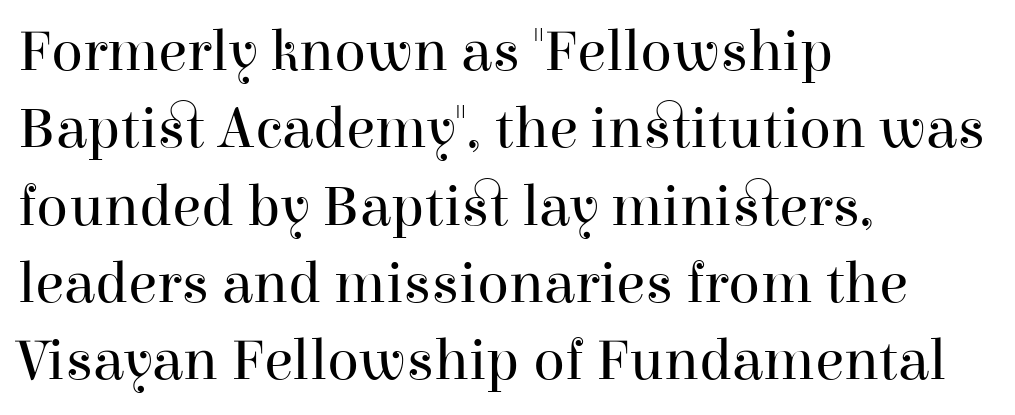
Each letter keeps its own natural width here, so spacing adapts to shape. What stands out about the letter spacing? Nothing — it is the standard amount. Regarding leading, the lines here are spaced in the standard way. The font family rendered here belongs to the serif group. Where is the straight margin? On the left. Letters rest on an invisible, unmarked baseline.
